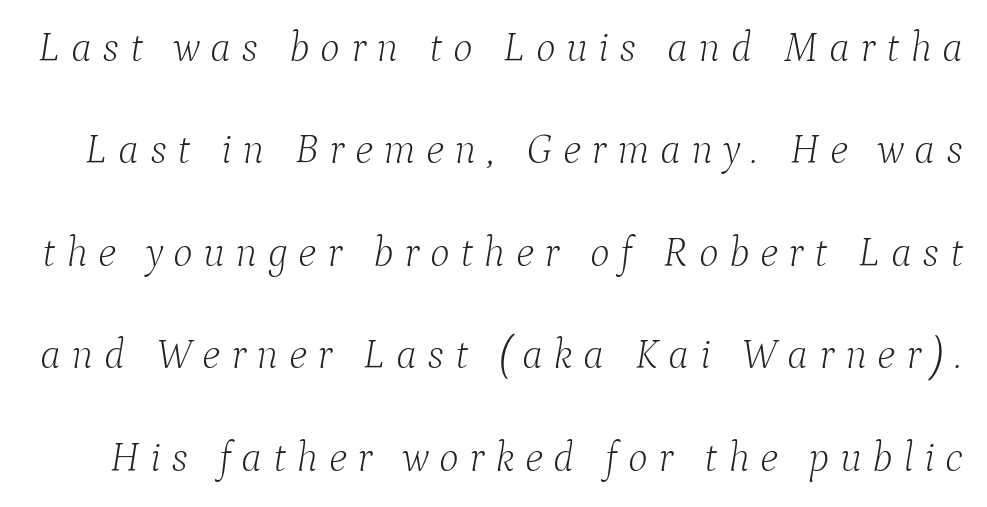
Weight: not bold — regular or lighter. Leading is clearly above the norm, producing a sparse column. The face used here is proportionally spaced, like ordinary book or web type. Anything drawn beneath the words? Only blank space.
